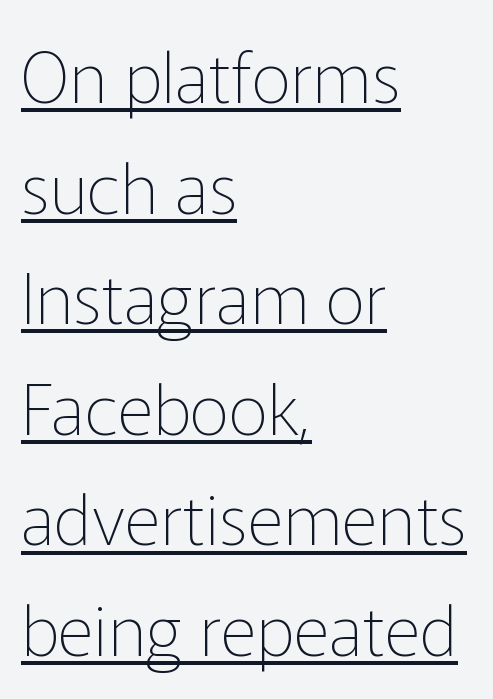
Q: Is the text bold? A: No.
Q: Is the text italic (slanted)? A: No, it is upright.
Q: Is the typeface a serif or a sans-serif typeface? A: Sans-serif.
Q: Is the text underlined? A: Yes.
Q: How is the paragraph aligned? A: Left-aligned.
Q: Is the spacing between letters normal or unusually wide? A: Normal.
Q: Is the spacing between lines tight, normal or loose? A: Normal.
Q: Width (condensed, normal, or wide)? A: Normal.
Q: Stroke contrast? A: Low.
Q: x-height? A: Medium.
Q: Monospaced? A: No.
